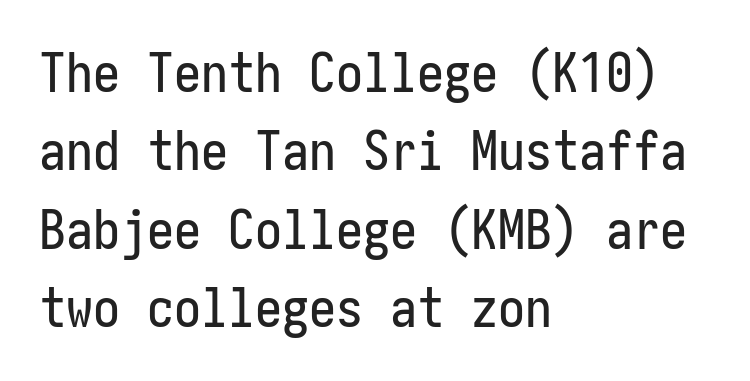
The image shows 54 px condensed sans-serif type, upright; set left-aligned, normal line spacing (1.45x), normal letter spacing, not underlined; low stroke contrast and a medium x-height.
